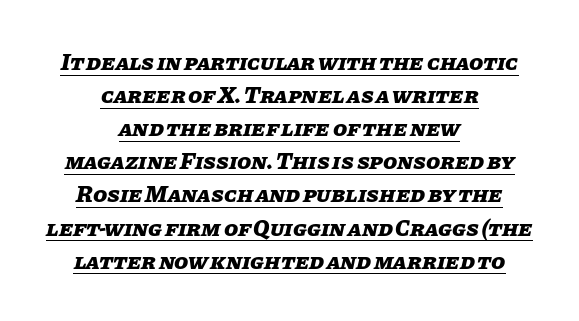
Q: Is the text bold? A: Yes.
Q: Is the text italic (slanted)? A: Yes, it leans right by about 11 degrees.
Q: Is the text underlined? A: Yes.
Q: How is the paragraph aligned? A: Centered.
Q: Is the spacing between letters normal or unusually wide? A: Normal.
Q: Is the spacing between lines tight, normal or loose? A: Normal.
